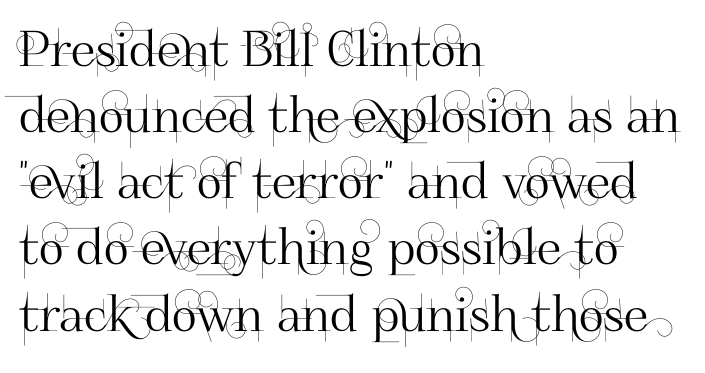
{"serif": "no", "italic": "no", "width": "normal", "stroke_contrast": "high", "x_height": "small", "monospaced": "no", "underline": "no", "align": "left", "line_spacing": "normal", "line_spacing_ratio": 1.35, "letter_spacing": "normal", "letter_spacing_em": 0.0, "glyph_px": 49}
